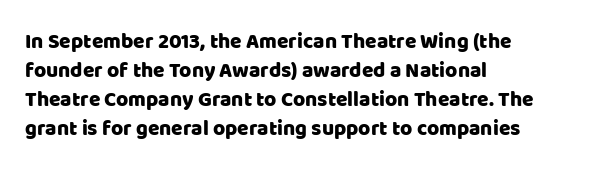
Does the leading feel generous? No, just average. Nobody touched the tracking dial on this one. This is the regular roman posture of the typeface. Visually the block forms a straight wall on the left and a jagged coastline on the right.
